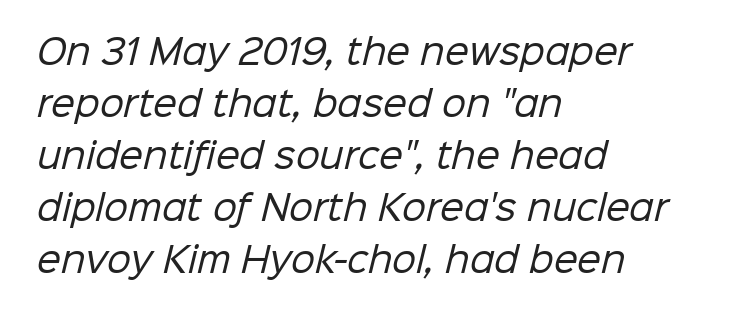
Counters stay open thanks to moderate or lighter strokes. Unmarked baselines from the first word to the last. The rendering anchors every line to the left-hand side. The line texture is even and compact thanks to regular tracking. Serifs: no, the terminals of the letterforms are clean.
